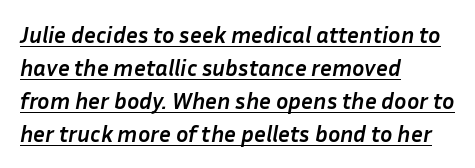
Q: Is the text bold? A: Yes.
Q: Is the text italic (slanted)? A: Yes, it leans right by about 10 degrees.
Q: Is the text underlined? A: Yes.
Q: How is the paragraph aligned? A: Left-aligned.
Q: Is the spacing between letters normal or unusually wide? A: Normal.
Q: Is the spacing between lines tight, normal or loose? A: Normal.
